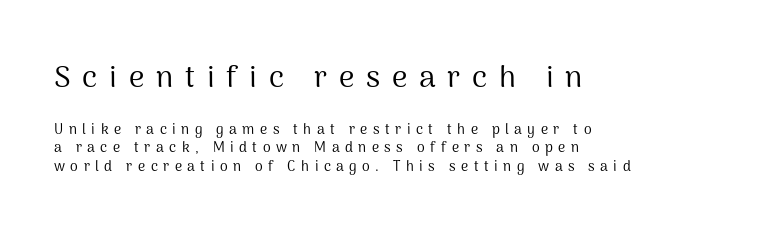
Caption: upper text group enlarged, lower text group reduced. The characters display no serif detailing; their extremities are plain. Baseline-to-baseline distance is the conventional proportion of letter height. If you drew a line through each stem, it would be perfectly vertical.
